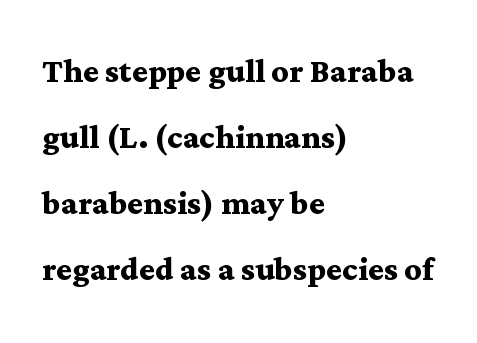
The image shows 42 px semibold, wide serif type, upright; set left-aligned, normal line spacing (1.57x), normal letter spacing, not underlined; medium stroke contrast and a medium x-height.
